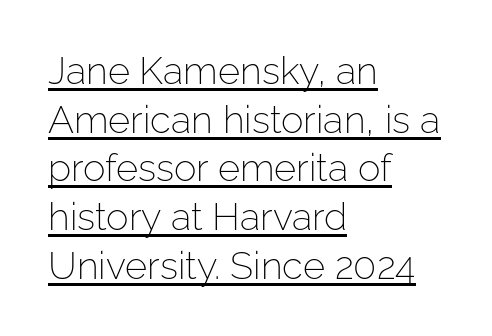
The image shows 38 px light sans-serif type, upright; set left-aligned, normal line spacing (1.28x), normal letter spacing, underlined; low stroke contrast and a medium x-height.
